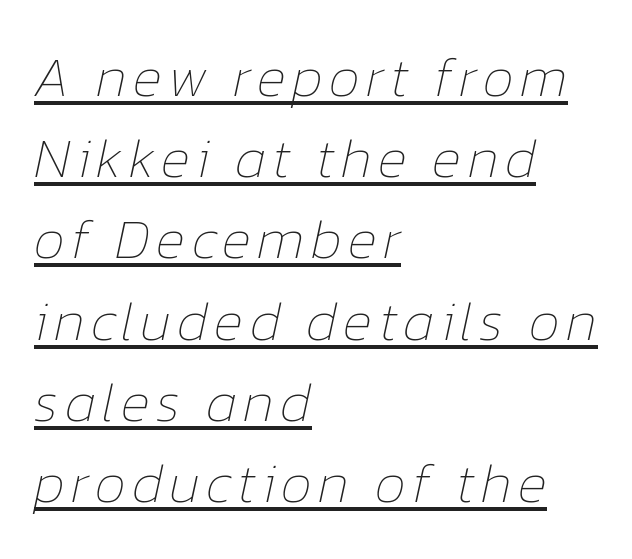
Think of a printed novel: that variable character pitch is what you see here. Stroke thickness stays within the range of a standard reading face or lighter. The typesetter has applied underlining to the passage shown. Quick note: interline space is typical. Each line starts at the same left margin while the right side varies. Compared with ordinary roman type, these characters are visibly tilted.
